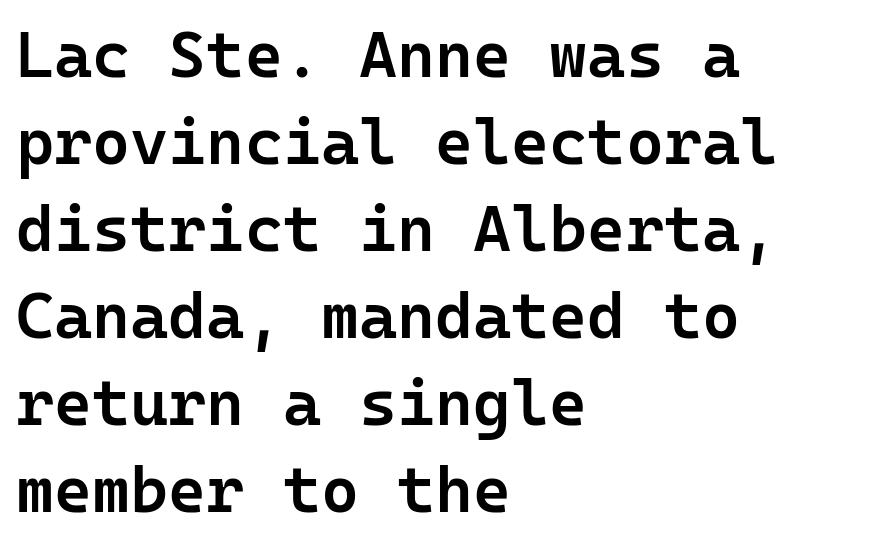
{"serif": "no", "italic": "no", "bold": "semi", "weight": "semibold", "width": "normal", "stroke_contrast": "low", "x_height": "medium", "monospaced": "yes", "underline": "no", "align": "left", "line_spacing": "normal", "line_spacing_ratio": 1.34, "letter_spacing": "normal", "letter_spacing_em": 0.0, "glyph_px": 65}
